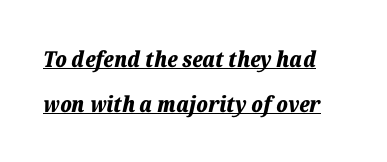
The image shows 22 px bold type, italic (leaning right); set loose line spacing (2.03x), normal letter spacing, underlined.
